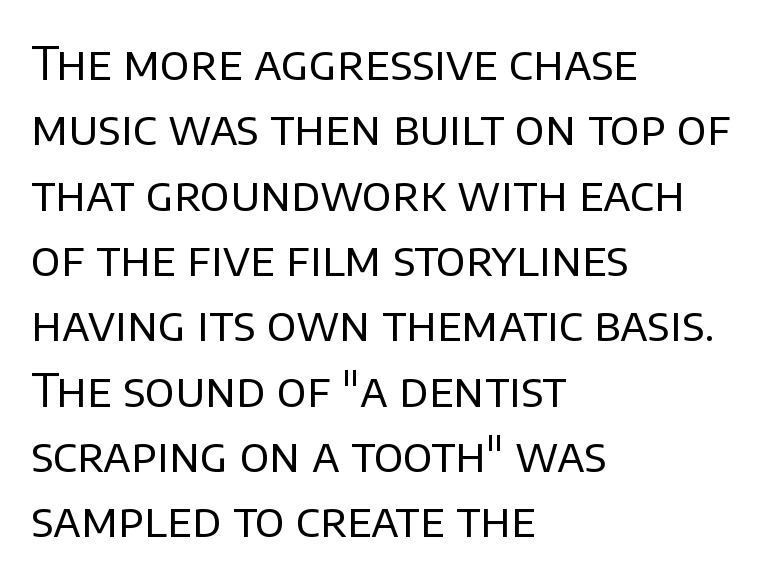
{"serif": "no", "italic": "no", "bold": "no", "weight": "regular", "width": "normal", "stroke_contrast": "low", "x_height": "large", "monospaced": "no", "underline": "no", "align": "left", "line_spacing": "normal", "line_spacing_ratio": 1.39, "letter_spacing": "normal", "letter_spacing_em": 0.0, "glyph_px": 47}
